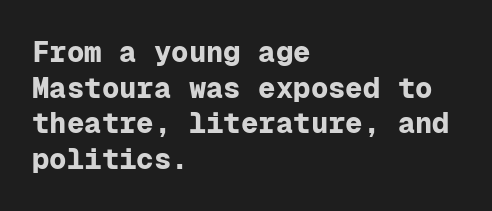
{"serif": "no", "italic": "no", "bold": "yes", "weight": "bold", "width": "normal", "stroke_contrast": "low", "x_height": "medium", "monospaced": "yes", "underline": "no", "align": "left", "line_spacing_ratio": 1.23, "letter_spacing": "normal", "letter_spacing_em": 0.0, "glyph_px": 29}
